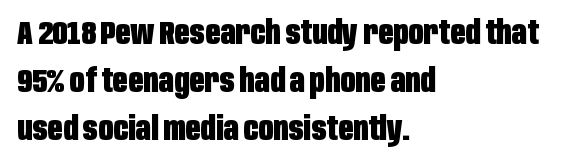
The image shows 33 px heavy, condensed sans-serif type, upright; set left-aligned, normal line spacing (1.45x), normal letter spacing, not underlined; low stroke contrast and a large x-height.
